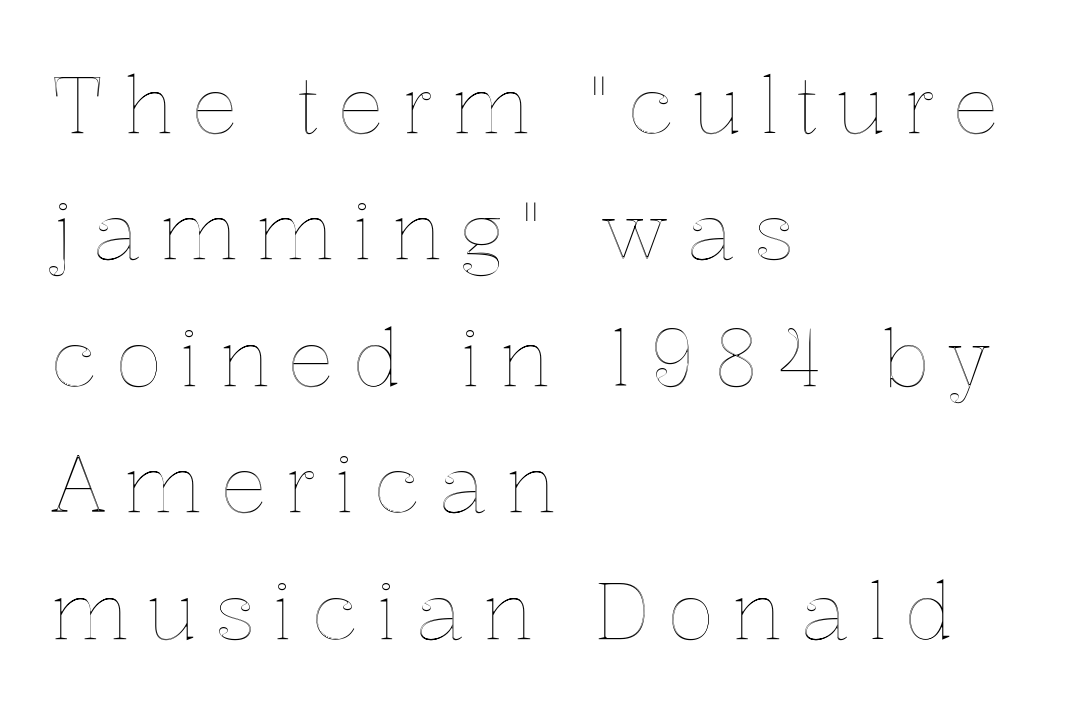
The image shows 79 px text type, upright; set left-aligned, normal line spacing (1.6x), unusually wide letter spacing (+0.22 em), not underlined; a medium x-height.
